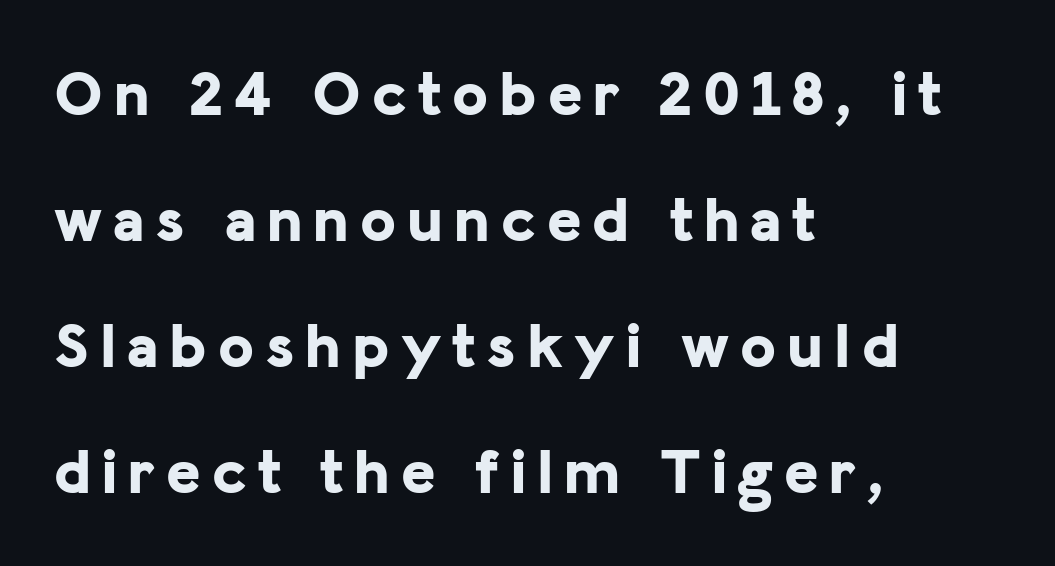
The vertical gap from one line to the next is large. This is sans-serif lettering, the kind often seen on screens and signage. Anything drawn beneath the words? Only blank space. The face used here is proportionally spaced, like ordinary book or web type. The lettering stays uniformly vertical, giving the passage a roman look. The setting favours the left margin, as ordinary paragraphs usually do.
